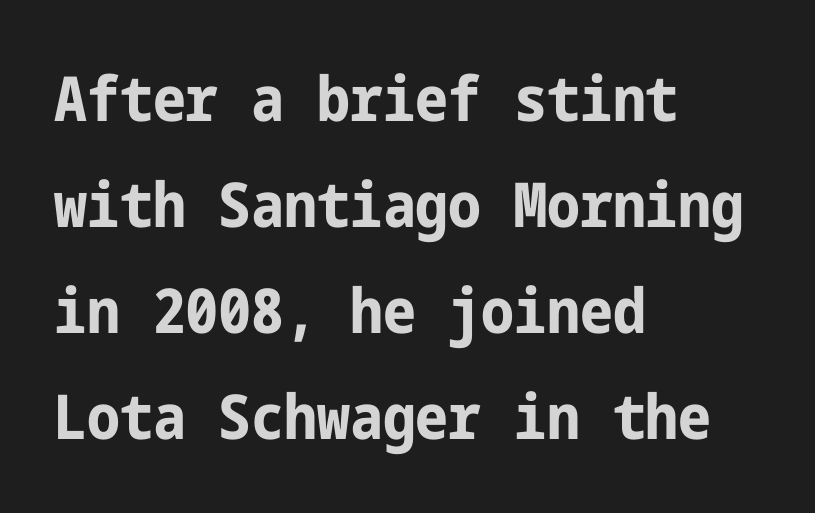
Tracking value appears to be zero — textbook default spacing. This is sans-serif lettering, the kind often seen on screens and signage. Anything drawn beneath the words? Only blank space. Notice how the stems are strictly vertical — no italics here.
